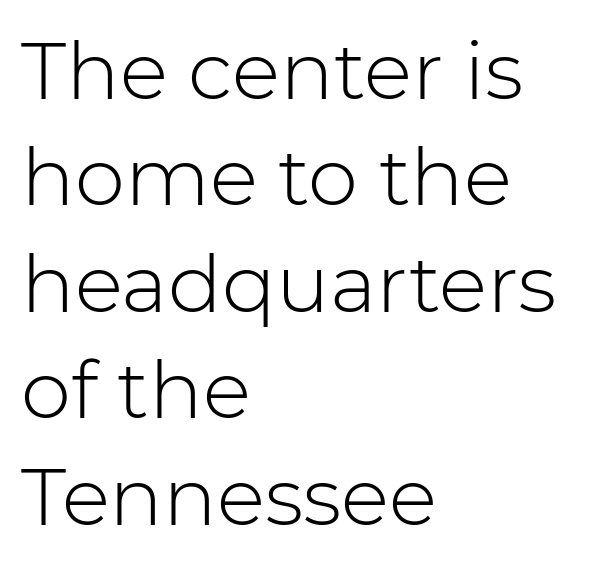
{"serif": "no", "italic": "no", "bold": "no", "weight": "light", "width": "normal", "stroke_contrast": "low", "x_height": "medium", "monospaced": "no", "underline": "no", "align": "left", "line_spacing": "normal", "line_spacing_ratio": 1.33, "letter_spacing": "normal", "letter_spacing_em": 0.0, "glyph_px": 80}
